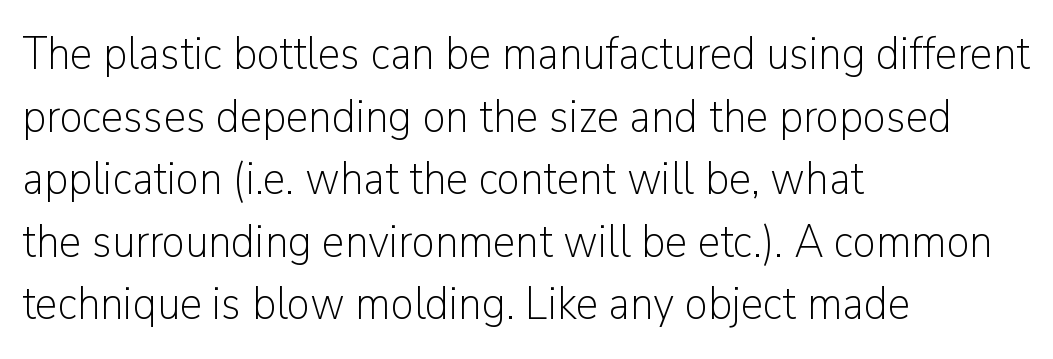
The glyphs in this specimen are sans serif. Posture: straight, roman, zero tilt. No chunkiness to these letters — they're not bold. The paragraph shown leans on its left margin.
